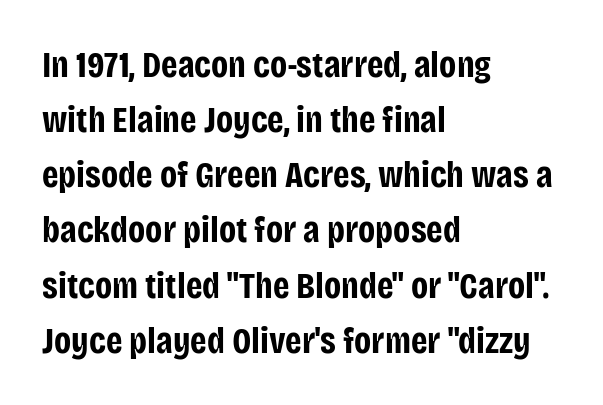
The image shows 37 px bold, condensed sans-serif type, upright; set left-aligned, normal line spacing (1.49x), normal letter spacing, not underlined; low stroke contrast and a large x-height.
